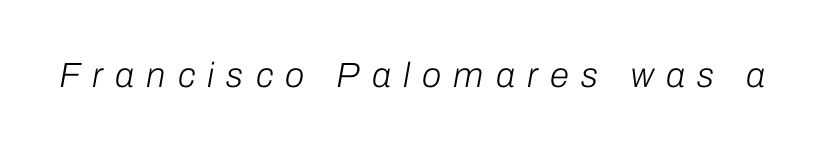
The image shows 35 px light type, italic (leaning right); set unusually wide letter spacing (+0.35 em), not underlined; low stroke contrast and a medium x-height.
